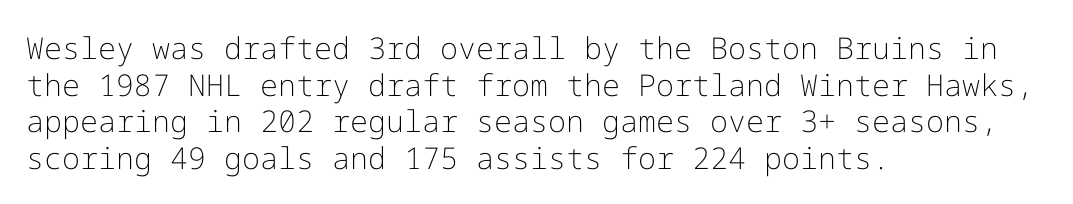
Nothing sits at the stroke ends, so this counts as sans-serif. Nothing heavy about these letters — not bold at all. Each word holds together tightly as a unit, with standard inter-letter gaps. The strip under each line holds only bare page. Line beginnings align vertically; line endings do not. Posture: vertical.
